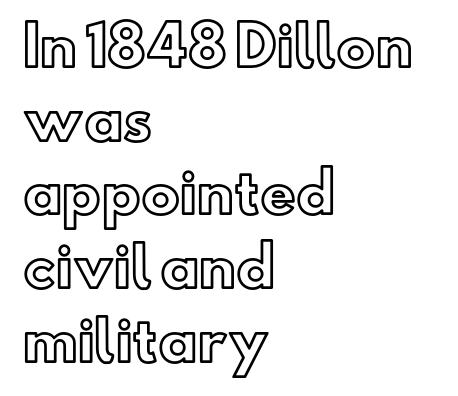
Q: Is the text italic (slanted)? A: No, it is upright.
Q: Is the text underlined? A: No.
Q: How is the paragraph aligned? A: Left-aligned.
Q: Is the spacing between letters normal or unusually wide? A: Normal.
Q: Is the spacing between lines tight, normal or loose? A: Normal.
Q: Width (condensed, normal, or wide)? A: Normal.
Q: x-height? A: Small.
Q: Monospaced? A: No.
